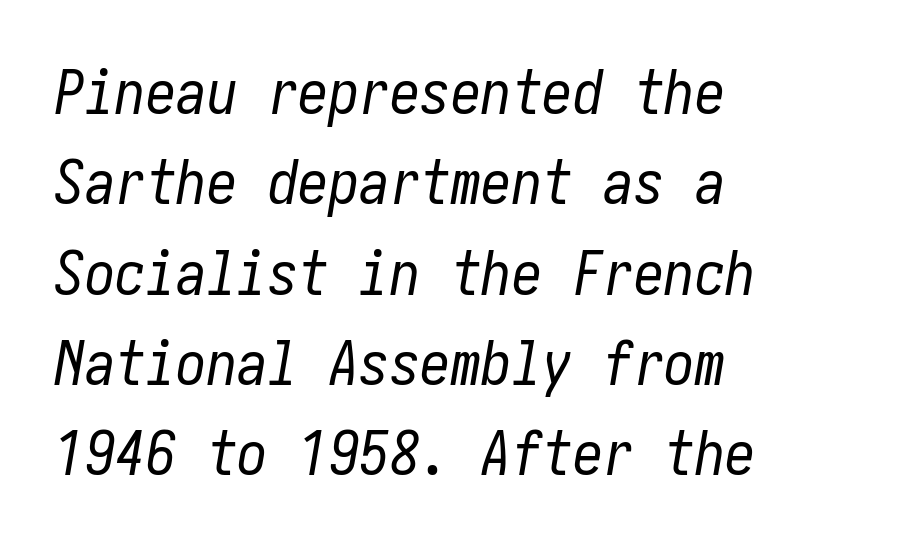
Q: Is the text bold? A: No.
Q: Is the text italic (slanted)? A: Yes, it leans right by about 10 degrees.
Q: Is the text underlined? A: No.
Q: How is the paragraph aligned? A: Left-aligned.
Q: Is the spacing between letters normal or unusually wide? A: Normal.
Q: Is the spacing between lines tight, normal or loose? A: Normal.
Q: Width (condensed, normal, or wide)? A: Condensed.
Q: Stroke contrast? A: Low.
Q: x-height? A: Medium.
